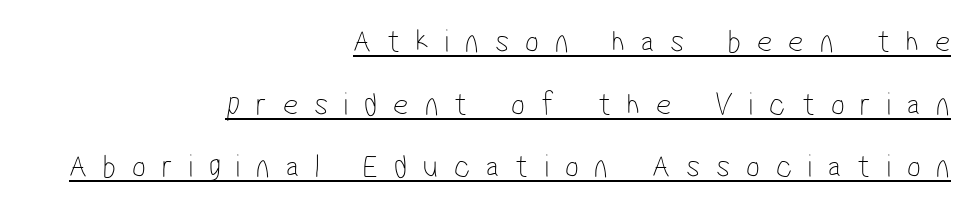
This sample is right-justified, so line beginnings fall wherever the words allow. A great deal of white space separates one row of letters from the next. A continuous stroke trails under the words, as in a hyperlink. The weight tops out at a normal text grade. The designer went with a sans here, leaving each stem footless. Observe the wide spacing: letters keep a clear distance from each other.
